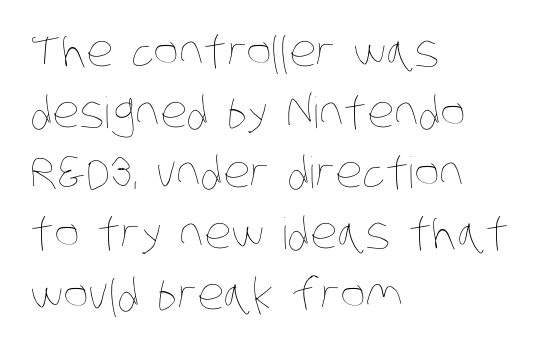
{"bold": "no", "weight": "thin", "width": "condensed", "stroke_contrast": "low", "x_height": "large", "monospaced": "no", "underline": "no", "align": "left", "line_spacing": "normal", "line_spacing_ratio": 1.41, "letter_spacing": "normal", "letter_spacing_em": 0.0, "glyph_px": 43}
